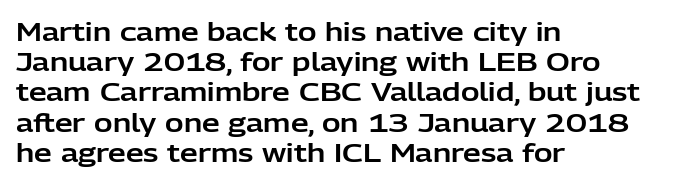
Standard letterfit; no display-style spreading of the glyphs. A typesetter would mark this as roman, not italic. Does the copy run flush right? No — it runs flush left. Words float on clear page, feet unadorned.
